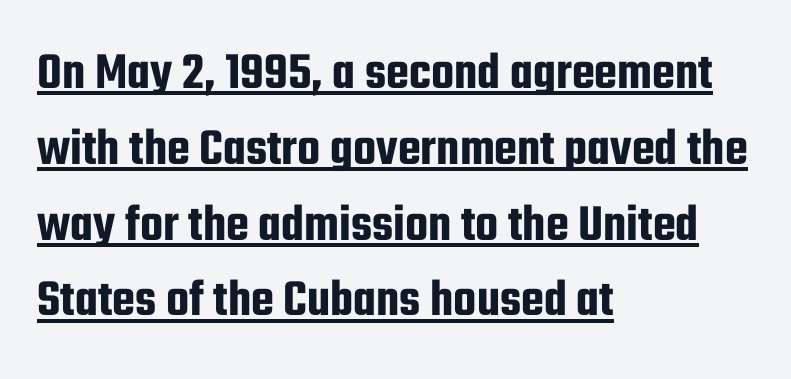
This is underlined copy, the kind a proofreader might mark for attention. The lettering holds an erect, upright posture throughout. These lines are composed in type without serifs. Character widths vary here, with narrow letters taking less room than wide ones. The lines in this sample share a left origin and differ only in where they stop. Horizontal bands of white between lines are of average thickness.
